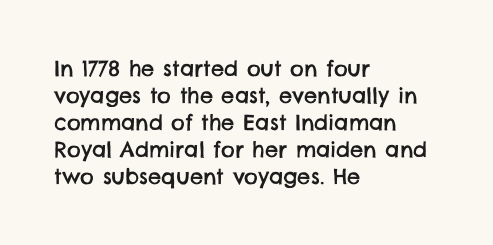
{"underline": "no", "align": "left", "line_spacing": "normal", "line_spacing_ratio": 1.29, "letter_spacing": "normal", "letter_spacing_em": 0.0, "glyph_px": 21}
